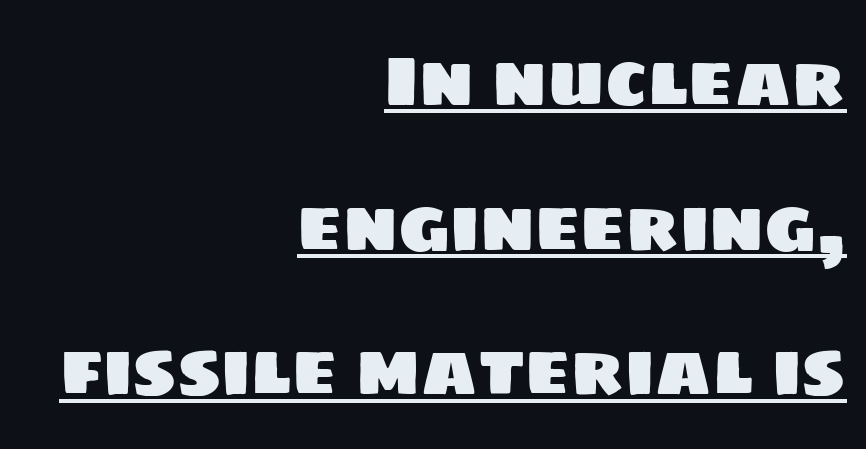
{"serif": "no", "width": "normal", "stroke_contrast": "low", "x_height": "large", "monospaced": "no", "underline": "yes", "align": "right", "line_spacing": "loose", "line_spacing_ratio": 2.01, "letter_spacing": "normal", "letter_spacing_em": 0.0, "glyph_px": 72}
